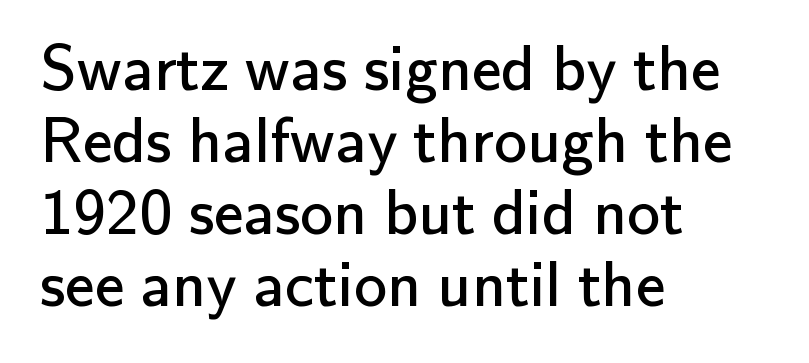
{"serif": "no", "italic": "no", "bold": "no", "weight": "regular", "width": "normal", "stroke_contrast": "low", "x_height": "small", "monospaced": "no", "underline": "no", "align": "left", "line_spacing": "tight", "line_spacing_ratio": 1.09, "letter_spacing": "normal", "letter_spacing_em": 0.0, "glyph_px": 66}
